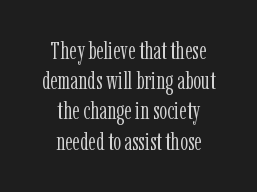
A quiet, ordinary-to-light weight characterises the typeface. The string is rendered with underlining switched off. Italic? Not at all — the glyphs are vertical. The paragraph has two soft edges and a firm central axis. These lines keep a tight, regular rhythm from letter to letter.
